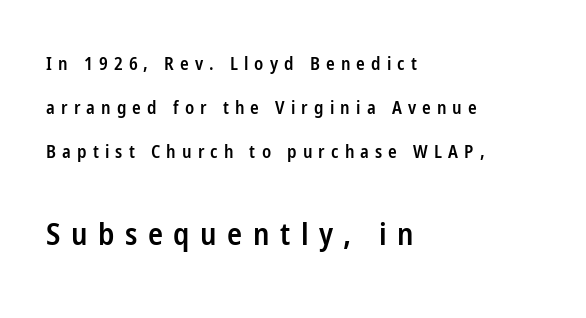
{"serif": "no", "italic": "no", "bold": "semi", "weight": "semibold", "width": "condensed", "stroke_contrast": "low", "x_height": "medium", "monospaced": "no", "underline": "no", "align": "left", "line_spacing": "loose", "line_spacing_ratio": 2.44, "letter_spacing": "wide", "letter_spacing_em": 0.34, "larger_block": "second", "size_ratio": 1.72, "glyph_px": 31}
